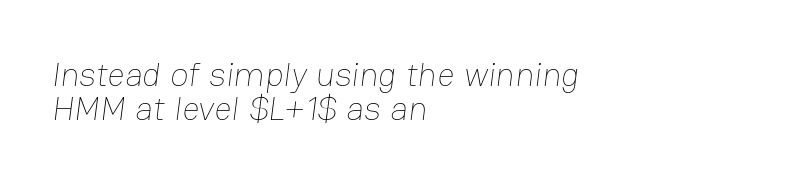
What's the leading like? Squeezed, with rows nearly overlapping. Honestly, there is no underline to notice here at all. The rendering uses natural spacing where letterforms have individual widths. Look at the tracking — it's just the regular setting, nothing added. A light-to-regular cut is what we see here. Is the block centered? No — it sits flush against the left margin.
